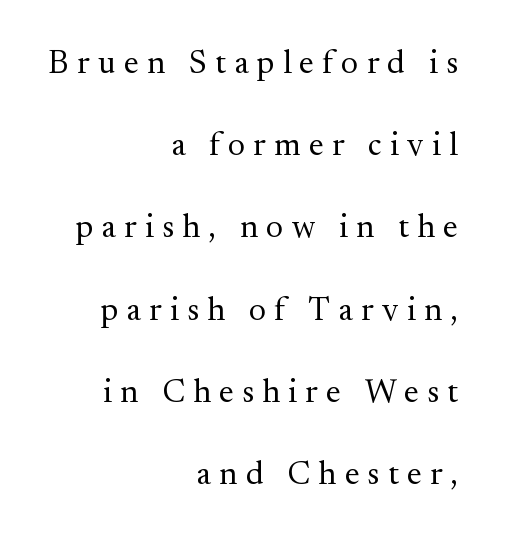
Examine the stroke ends and you'll spot serifs. Ink coverage per letter is moderate at most. Short and long lines alike share a common ending point at right. The gaps between neighbouring characters are conspicuously large.
